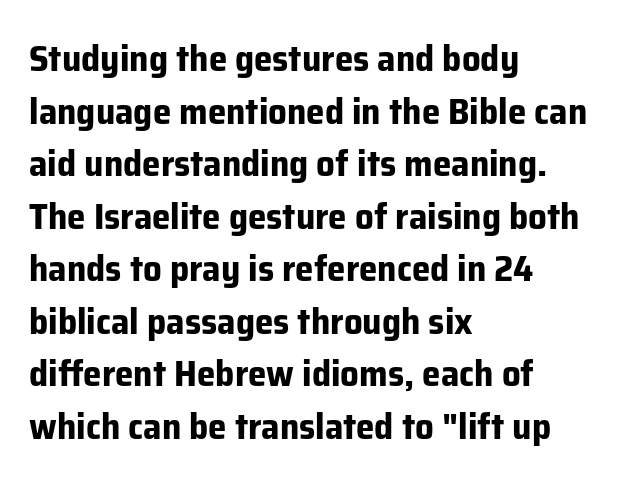
The image shows 37 px bold sans-serif type, upright; set left-aligned, normal line spacing (1.42x), normal letter spacing, not underlined; low stroke contrast and a medium x-height.
